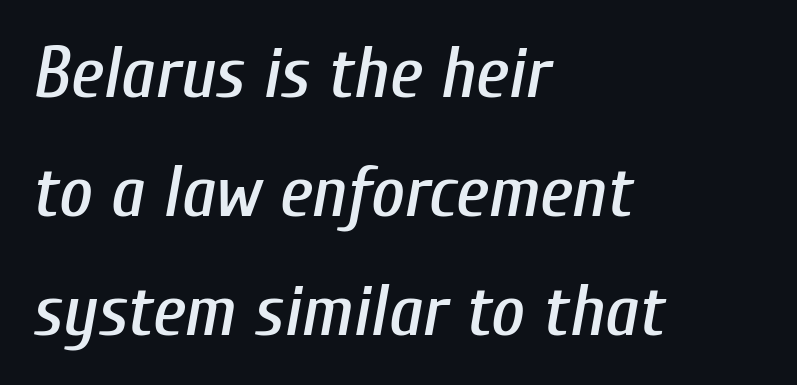
Q: Is the text italic (slanted)? A: Yes, it leans right by about 10 degrees.
Q: Is the text underlined? A: No.
Q: How is the paragraph aligned? A: Left-aligned.
Q: Is the spacing between letters normal or unusually wide? A: Normal.
Q: Is the spacing between lines tight, normal or loose? A: Normal.
Q: Width (condensed, normal, or wide)? A: Condensed.
Q: Stroke contrast? A: Low.
Q: x-height? A: Medium.
Q: Monospaced? A: No.
